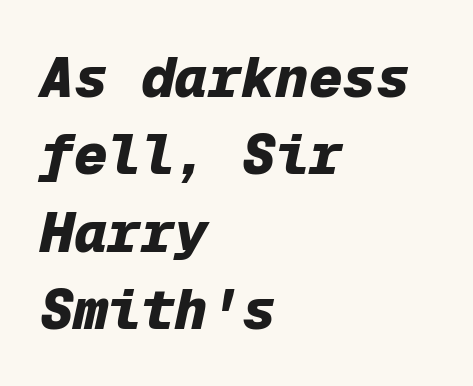
The zone under the glyphs is completely vacant. The passage shown is typed in a monospace face where columns stay perfectly aligned. Quick note: italic. If you measured baseline to baseline, you'd find a middling distance. If you drew a ruler down the left edge, every line would touch it. Is the letter spacing exaggerated? No — it looks like the ordinary default.
